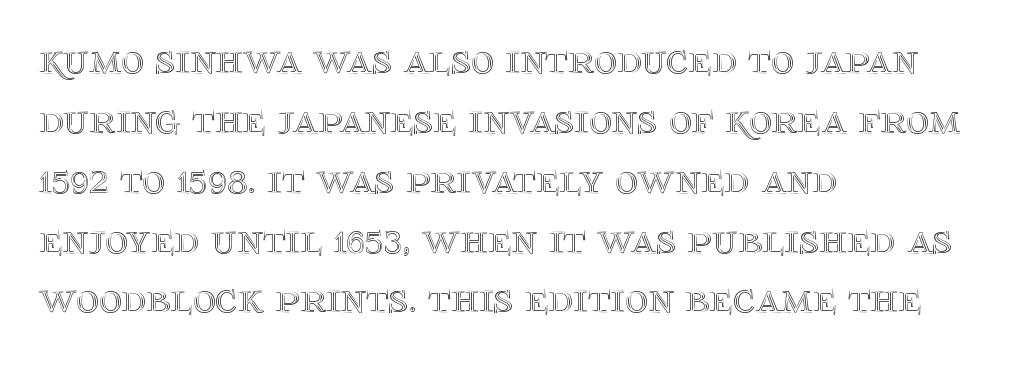
{"italic": "no", "width": "normal", "x_height": "large", "monospaced": "no", "underline": "no", "align": "left", "line_spacing": "normal", "line_spacing_ratio": 1.36, "letter_spacing": "normal", "letter_spacing_em": 0.0, "glyph_px": 44}
